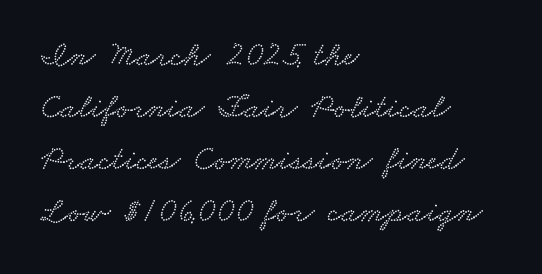
Q: Is the text underlined? A: No.
Q: How is the paragraph aligned? A: Left-aligned.
Q: Is the spacing between letters normal or unusually wide? A: Normal.
Q: Is the spacing between lines tight, normal or loose? A: Normal.
Q: Width (condensed, normal, or wide)? A: Wide.
Q: Stroke contrast? A: Low.
Q: x-height? A: Small.
Q: Monospaced? A: No.
